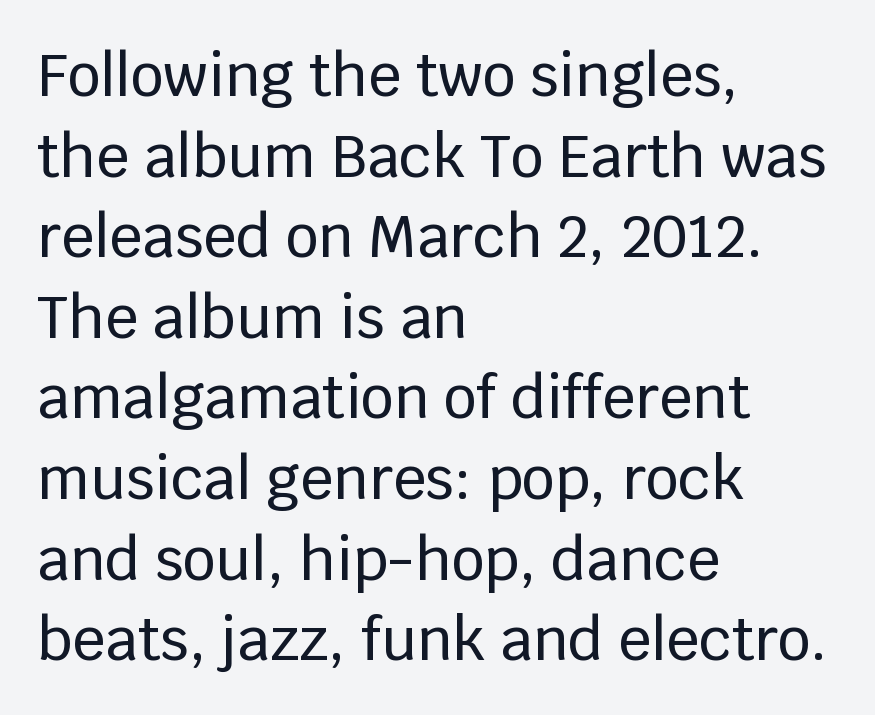
{"serif": "no", "italic": "no", "width": "normal", "stroke_contrast": "low", "x_height": "large", "monospaced": "no", "underline": "no", "align": "left", "line_spacing": "normal", "line_spacing_ratio": 1.39, "letter_spacing": "normal", "letter_spacing_em": 0.0, "glyph_px": 58}
